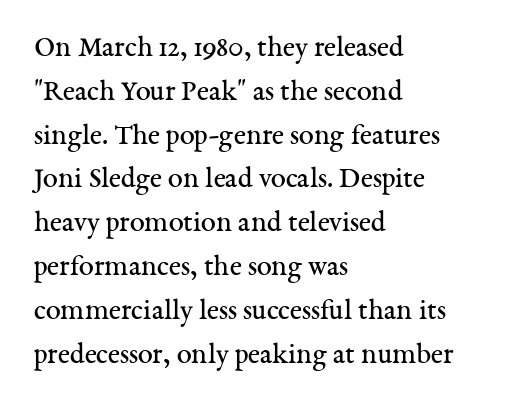
Q: Is the text bold? A: No.
Q: Is the text italic (slanted)? A: No, it is upright.
Q: Is the typeface a serif or a sans-serif typeface? A: Serif.
Q: Is the text underlined? A: No.
Q: How is the paragraph aligned? A: Left-aligned.
Q: Is the spacing between letters normal or unusually wide? A: Normal.
Q: Is the spacing between lines tight, normal or loose? A: Normal.
Q: Width (condensed, normal, or wide)? A: Normal.
Q: Stroke contrast? A: Medium.
Q: x-height? A: Medium.
Q: Monospaced? A: No.
